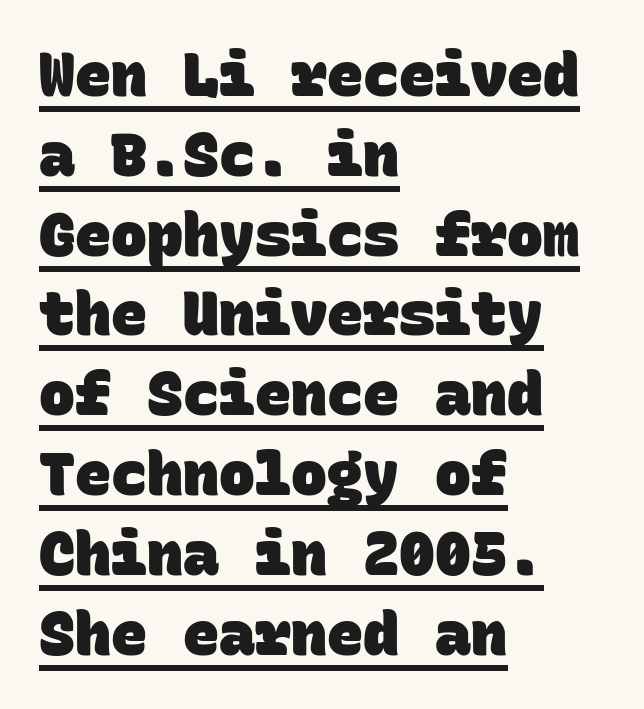
The image shows 60 px heavy sans-serif type, monospaced; set left-aligned, normal line spacing (1.33x), normal letter spacing, underlined; low stroke contrast and a large x-height.
